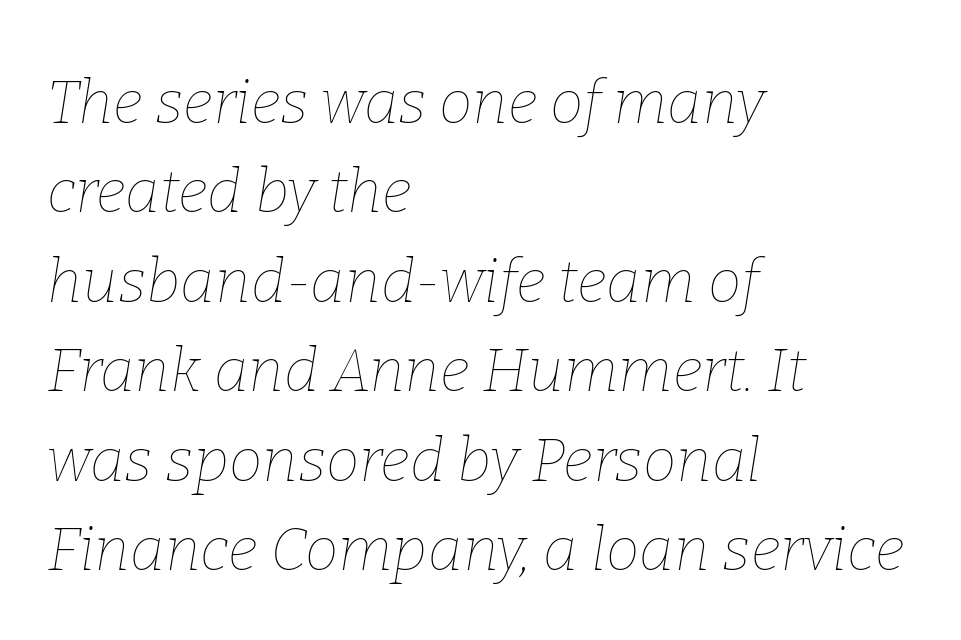
{"italic": "yes", "lean": "right", "slant_degrees": 9, "bold": "no", "weight": "thin", "width": "normal", "stroke_contrast": "low", "x_height": "medium", "monospaced": "no", "underline": "no", "align": "left", "line_spacing": "normal", "line_spacing_ratio": 1.49, "letter_spacing": "normal", "letter_spacing_em": 0.0, "glyph_px": 60}
